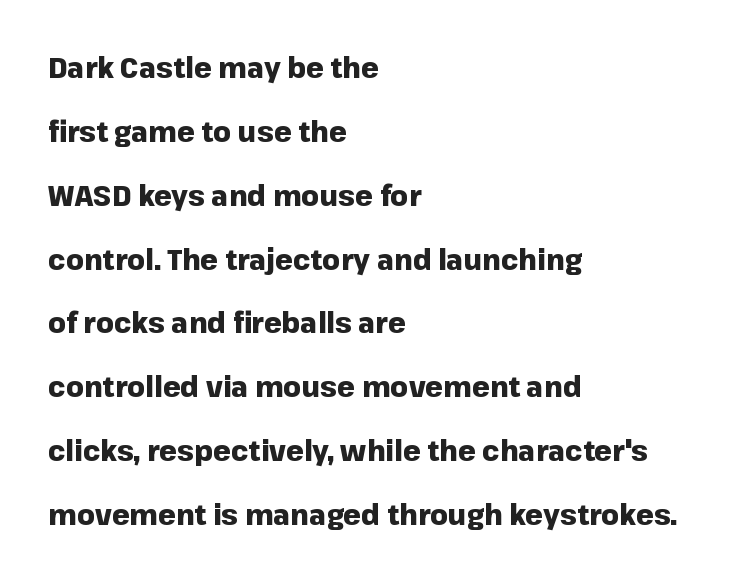
The image shows 28 px heavy sans-serif type, upright; set left-aligned, loose line spacing (2.28x), normal letter spacing, not underlined; low stroke contrast and a medium x-height.
